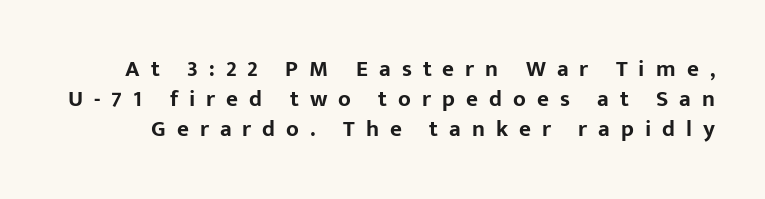
Q: Is the text bold? A: Yes.
Q: Is the text italic (slanted)? A: No, it is upright.
Q: Is the text underlined? A: No.
Q: Is the spacing between letters normal or unusually wide? A: Unusually wide.
Q: Is the spacing between lines tight, normal or loose? A: Normal.
